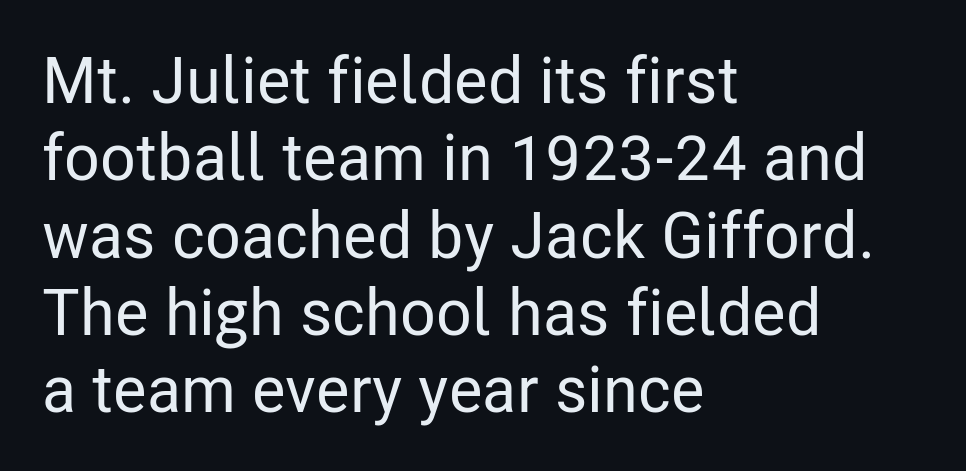
The image shows 65 px condensed sans-serif type, upright; set left-aligned, line spacing 1.19x, normal letter spacing, not underlined; low stroke contrast and a medium x-height.
